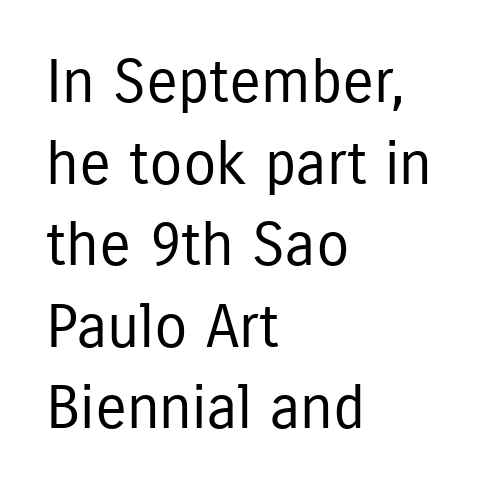
Q: Is the text bold? A: No.
Q: Is the text italic (slanted)? A: No, it is upright.
Q: Is the typeface a serif or a sans-serif typeface? A: Sans-serif.
Q: Is the text underlined? A: No.
Q: How is the paragraph aligned? A: Left-aligned.
Q: Is the spacing between letters normal or unusually wide? A: Normal.
Q: Is the spacing between lines tight, normal or loose? A: Normal.
Q: Width (condensed, normal, or wide)? A: Condensed.
Q: Stroke contrast? A: Low.
Q: x-height? A: Medium.
Q: Monospaced? A: No.
